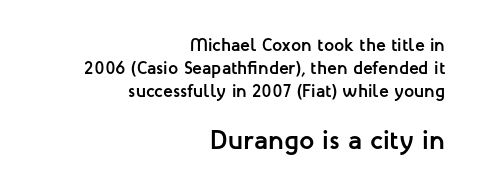
{"italic": "no", "bold": "yes", "underline": "no", "align": "right", "line_spacing": "normal", "line_spacing_ratio": 1.29, "letter_spacing": "normal", "letter_spacing_em": 0.0, "larger_block": "second", "size_ratio": 1.5, "glyph_px": 27}
